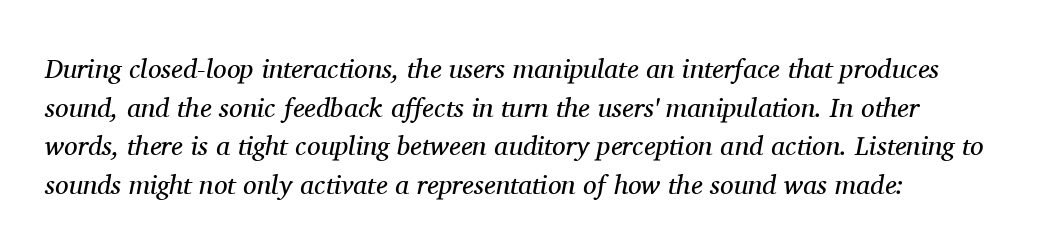
Q: Is the text bold? A: No.
Q: Is the text italic (slanted)? A: Yes, it leans right by about 11 degrees.
Q: Is the text underlined? A: No.
Q: How is the paragraph aligned? A: Left-aligned.
Q: Is the spacing between letters normal or unusually wide? A: Normal.
Q: Is the spacing between lines tight, normal or loose? A: Normal.
